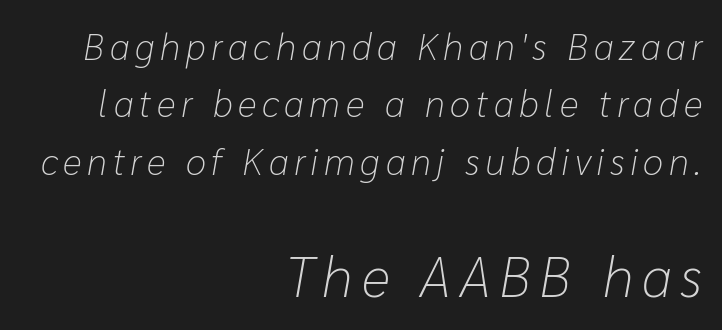
Q: Is the text bold? A: No.
Q: Is the text italic (slanted)? A: Yes, it leans right by about 10 degrees.
Q: Is the text underlined? A: No.
Q: How is the paragraph aligned? A: Right-aligned.
Q: Is the spacing between lines tight, normal or loose? A: Normal.
Q: Which block of text is set in a larger size, the first (top) or the second (bottom)? A: The second (bottom) one.
Q: Width (condensed, normal, or wide)? A: Normal.
Q: Stroke contrast? A: Low.
Q: x-height? A: Medium.
Q: Monospaced? A: No.
